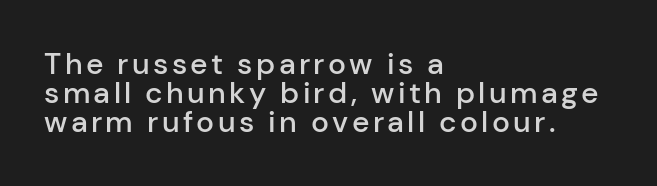
Q: Is the text bold? A: Semi-bold.
Q: Is the text italic (slanted)? A: No, it is upright.
Q: Is the typeface a serif or a sans-serif typeface? A: Sans-serif.
Q: Is the text underlined? A: No.
Q: How is the paragraph aligned? A: Left-aligned.
Q: Is the spacing between lines tight, normal or loose? A: Tight.
Q: Width (condensed, normal, or wide)? A: Normal.
Q: Stroke contrast? A: Low.
Q: x-height? A: Medium.
Q: Monospaced? A: No.
